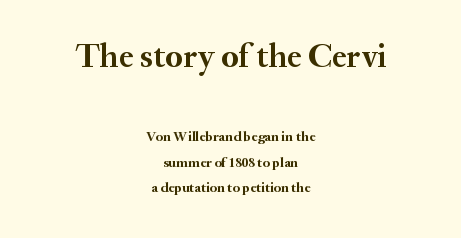
Each letter keeps its own natural width here, so spacing adapts to shape. Students, note that the glyphs here touch the page at normal intervals. Pretty heavy lettering here — definitely bold. Classification — serif. The initial chunk of copy outweighs the following chunk in type size.
